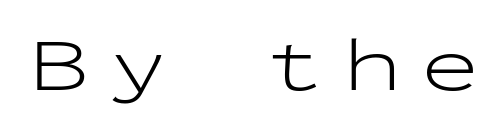
The image shows 78 px light, wide sans-serif type, upright, monospaced; set unusually wide letter spacing (+0.25 em), not underlined; low stroke contrast and a medium x-height.
